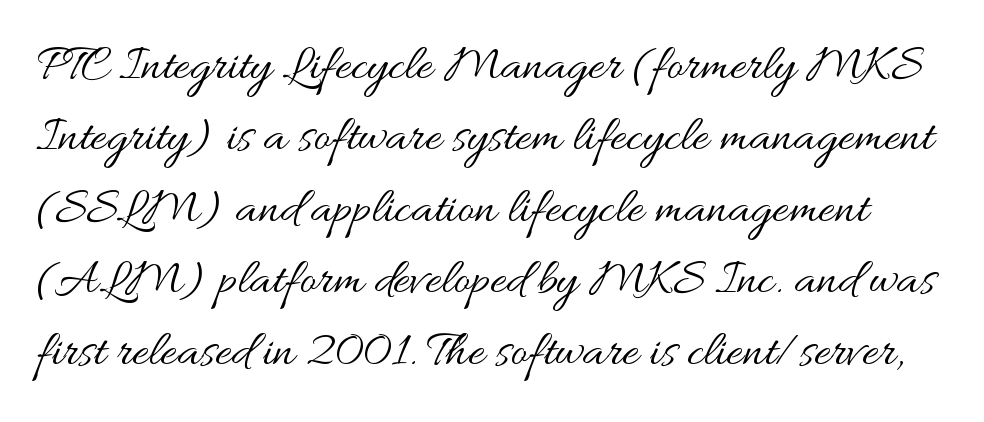
{"bold": "no", "weight": "regular", "width": "wide", "stroke_contrast": "medium", "x_height": "small", "monospaced": "no", "underline": "no", "line_spacing": "normal", "line_spacing_ratio": 1.4, "letter_spacing": "normal", "letter_spacing_em": 0.0, "glyph_px": 51}
